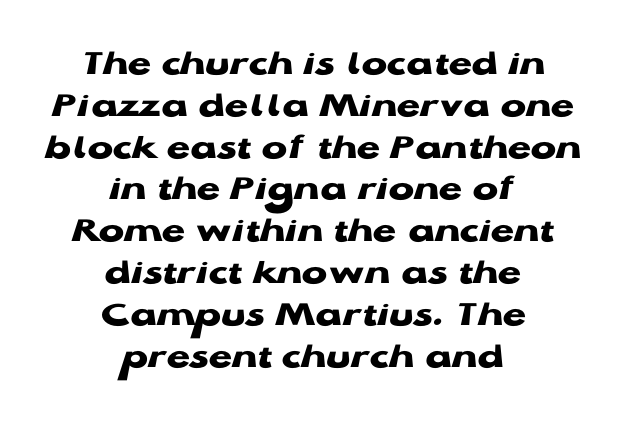
The image shows 38 px heavy, wide sans-serif type, upright; set centered, tight line spacing (1.1x), normal letter spacing, not underlined; low stroke contrast and a medium x-height.
